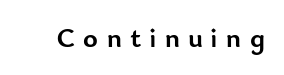
These lines carry a lot of weight — the face is fully bold. Look at the tracking — it's clearly loosened, letters drifting apart. A clean baseline with only descenders dipping below it. Note the varied advance widths — an 'i' is clearly narrower than an 'm'.
